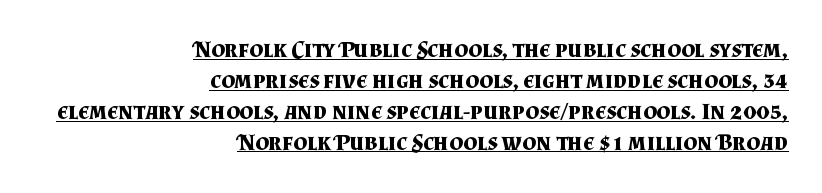
The line-height multiplier appears to be the usual default. Like a heading marked for emphasis, these lines bear an underscore. Quick note: not italic, upright. The paragraph has a hard right edge and a soft left edge. This sample uses plain, unmodified letter spacing.
